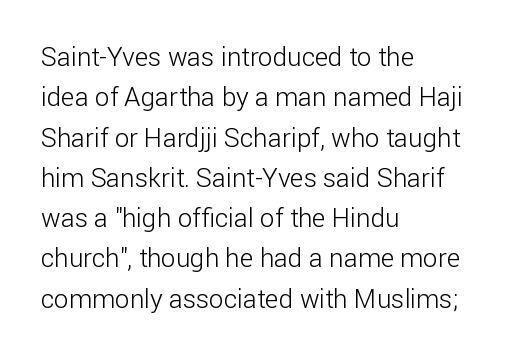
{"italic": "no", "bold": "no", "underline": "no", "align": "left", "line_spacing": "normal", "line_spacing_ratio": 1.55, "letter_spacing": "normal", "letter_spacing_em": 0.0, "glyph_px": 26}
